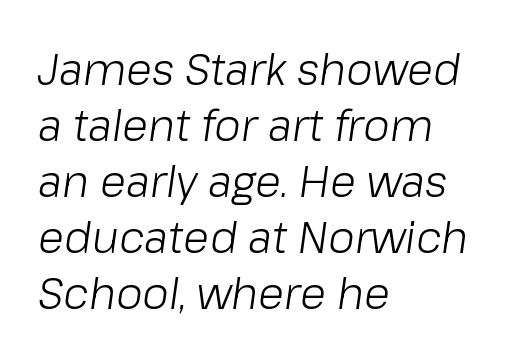
{"italic": "yes", "lean": "right", "slant_degrees": 8, "bold": "no", "weight": "light", "width": "normal", "stroke_contrast": "low", "x_height": "medium", "monospaced": "no", "underline": "no", "align": "left", "line_spacing": "normal", "line_spacing_ratio": 1.3, "letter_spacing": "normal", "letter_spacing_em": 0.0, "glyph_px": 43}
